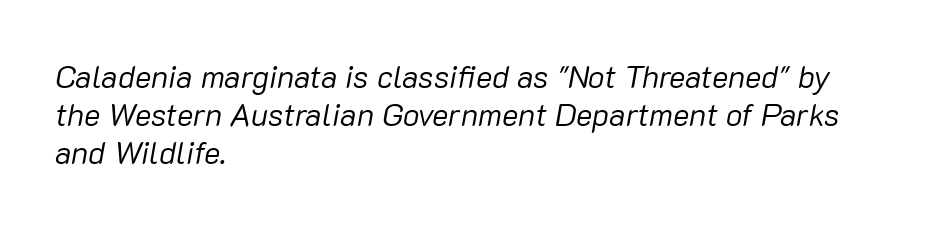
{"italic": "yes", "lean": "right", "slant_degrees": 10, "bold": "no", "weight": "regular", "width": "normal", "stroke_contrast": "low", "x_height": "medium", "monospaced": "no", "underline": "no", "align": "left", "line_spacing_ratio": 1.22, "letter_spacing": "normal", "letter_spacing_em": 0.0, "glyph_px": 31}
